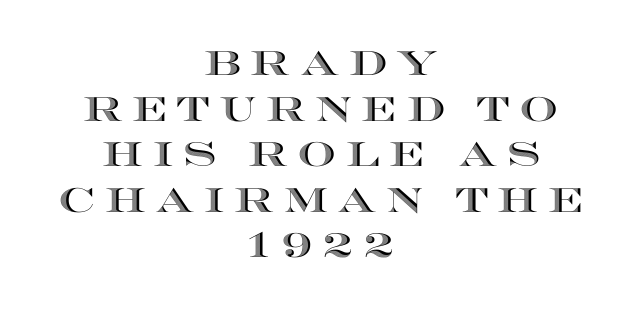
Notice how the passage keeps no hard edge, just a central spine. The font's upright variant was chosen for this text. The designer left line spacing at the default. Note the varied advance widths — an 'i' is clearly narrower than an 'm'. The letters are spread apart with noticeably loose tracking.
